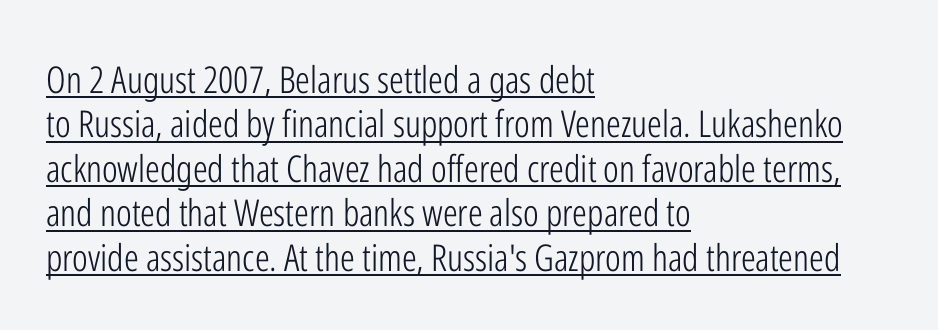
The line texture is even and compact thanks to regular tracking. Are there feet on the stems? There aren't — it's a sans. Compared with a centered layout, this one pins lines to the left instead. Think of a printed novel: that variable character pitch is what you see here. The sample's only ornament is a line tracing under the words.
